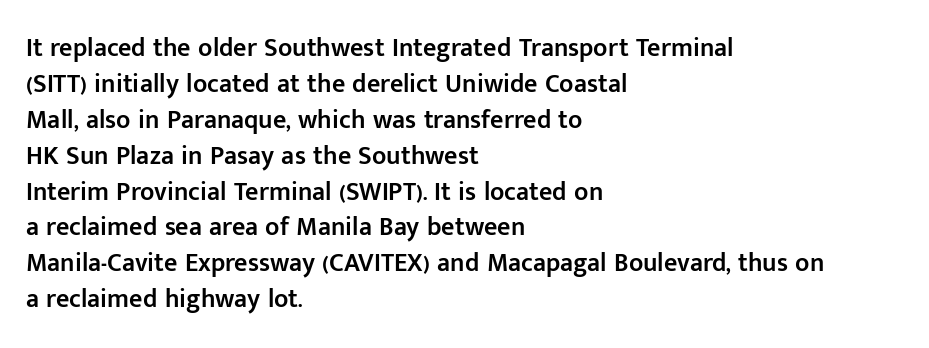
{"italic": "no", "bold": "semi", "underline": "no", "align": "left", "line_spacing": "normal", "line_spacing_ratio": 1.38, "letter_spacing": "normal", "letter_spacing_em": 0.0, "glyph_px": 26}
